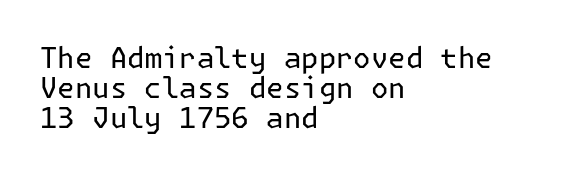
The image shows 29 px regular-weight sans-serif type, upright; set left-aligned, tight line spacing (1.04x), normal letter spacing, not underlined; low stroke contrast and a medium x-height.
